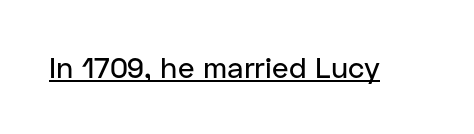
No feet cap the strokes, marking this as sans-serif type. Do the characters align in a grid? No, the font is proportional. Characters follow at the spacing the type designer built in. Glance below the letters and you will spot a drawn line. Nope, not italic — everything's standing straight.
